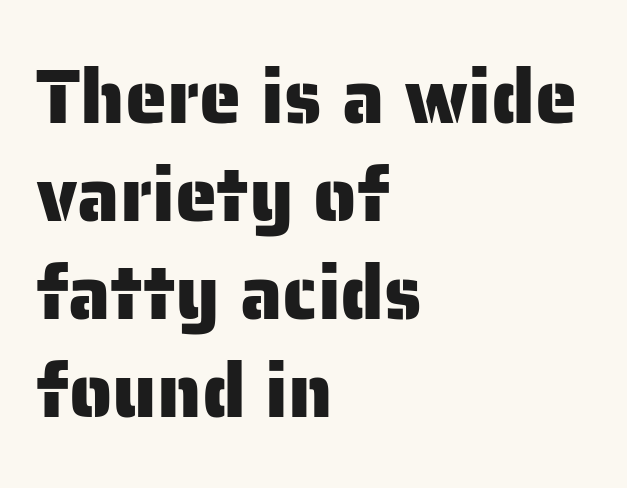
Unlike italic type, these characters show no tilt at all. Inter-character spacing is left at the font's built-in metrics. Every row of glyphs begins at an identical x-position on the left. This sample keeps an unexceptional amount of space between lines. Typographically, this falls in the sans-serif category. Spacing verdict: proportional, widths tailored to each character.
